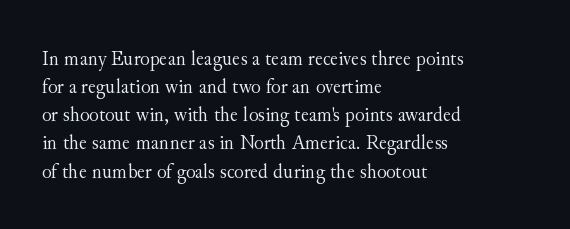
Normally led — the rows are evenly, conventionally spaced. Underlining? Definitely not there. The axis of the letterforms is exactly vertical. The passage is arranged the way most books set body copy — flush left. Default kerning and tracking; the words read as compact shapes.
